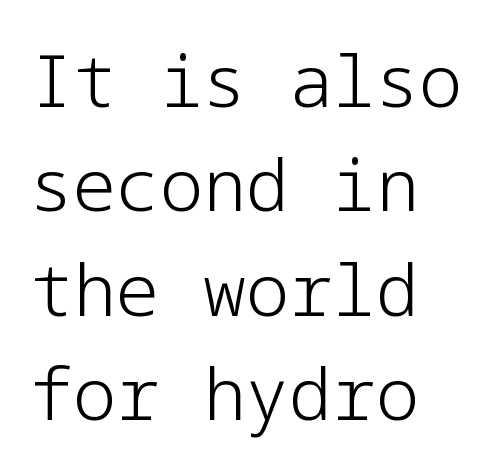
The image shows 72 px light sans-serif type, upright; set left-aligned, normal line spacing (1.45x), normal letter spacing, not underlined; low stroke contrast and a medium x-height.
